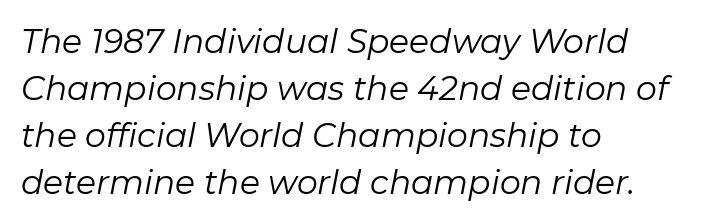
Q: Is the text bold? A: No.
Q: Is the text italic (slanted)? A: Yes, it leans right by about 11 degrees.
Q: Is the text underlined? A: No.
Q: How is the paragraph aligned? A: Left-aligned.
Q: Is the spacing between letters normal or unusually wide? A: Normal.
Q: Is the spacing between lines tight, normal or loose? A: Normal.
Q: Width (condensed, normal, or wide)? A: Normal.
Q: Stroke contrast? A: Low.
Q: x-height? A: Medium.
Q: Monospaced? A: No.
